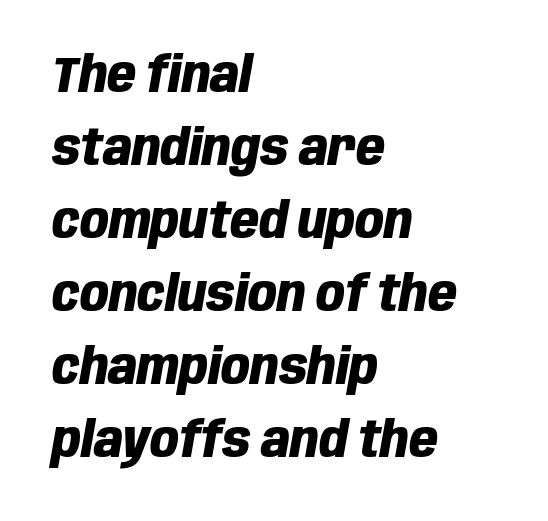
{"italic": "yes", "lean": "right", "slant_degrees": 10, "bold": "yes", "weight": "heavy", "width": "condensed", "stroke_contrast": "low", "x_height": "large", "monospaced": "no", "underline": "no", "align": "left", "line_spacing": "normal", "line_spacing_ratio": 1.46, "letter_spacing": "normal", "letter_spacing_em": 0.0, "glyph_px": 50}
